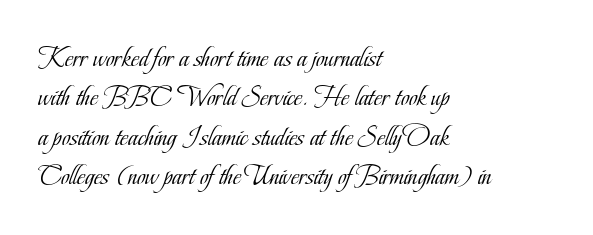
Q: Is the text bold? A: No.
Q: Is the text italic (slanted)? A: Yes.
Q: Is the typeface a serif or a sans-serif typeface? A: Serif.
Q: Is the text underlined? A: No.
Q: How is the paragraph aligned? A: Left-aligned.
Q: Is the spacing between letters normal or unusually wide? A: Normal.
Q: Is the spacing between lines tight, normal or loose? A: Normal.
Q: Width (condensed, normal, or wide)? A: Condensed.
Q: Stroke contrast? A: Low.
Q: x-height? A: Small.
Q: Monospaced? A: No.
